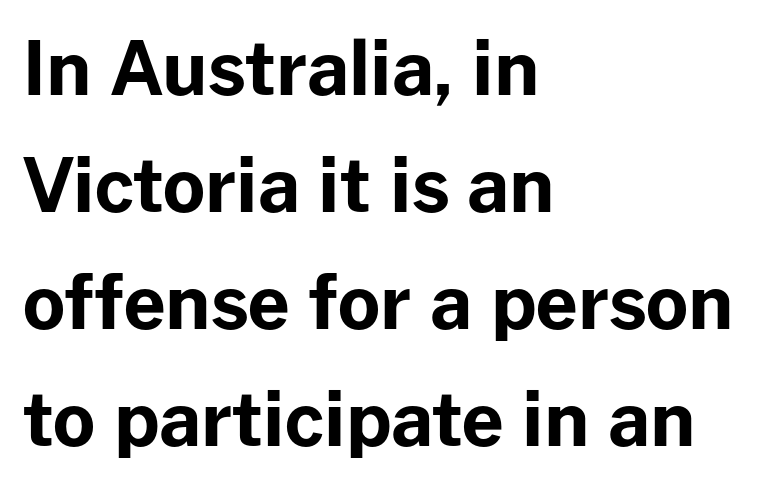
Q: Is the text bold? A: Yes.
Q: Is the text italic (slanted)? A: No, it is upright.
Q: Is the typeface a serif or a sans-serif typeface? A: Sans-serif.
Q: Is the text underlined? A: No.
Q: How is the paragraph aligned? A: Left-aligned.
Q: Is the spacing between letters normal or unusually wide? A: Normal.
Q: Is the spacing between lines tight, normal or loose? A: Normal.
Q: Width (condensed, normal, or wide)? A: Normal.
Q: Stroke contrast? A: Low.
Q: x-height? A: Medium.
Q: Monospaced? A: No.
